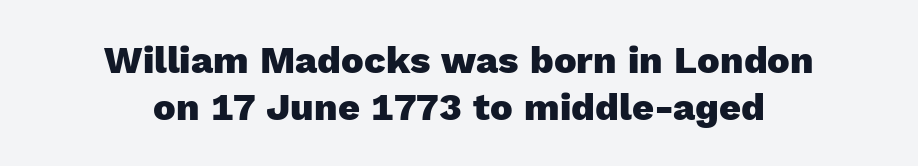
Plenty of ink on the page — the face is bold. Glance below the letters and you will spot only blank space. Standard letterfit; no display-style spreading of the glyphs. If you folded the block vertically in half, each line would mirror itself in length. The typography opts for an upright posture over an oblique one. The space between consecutive lines is moderate.
